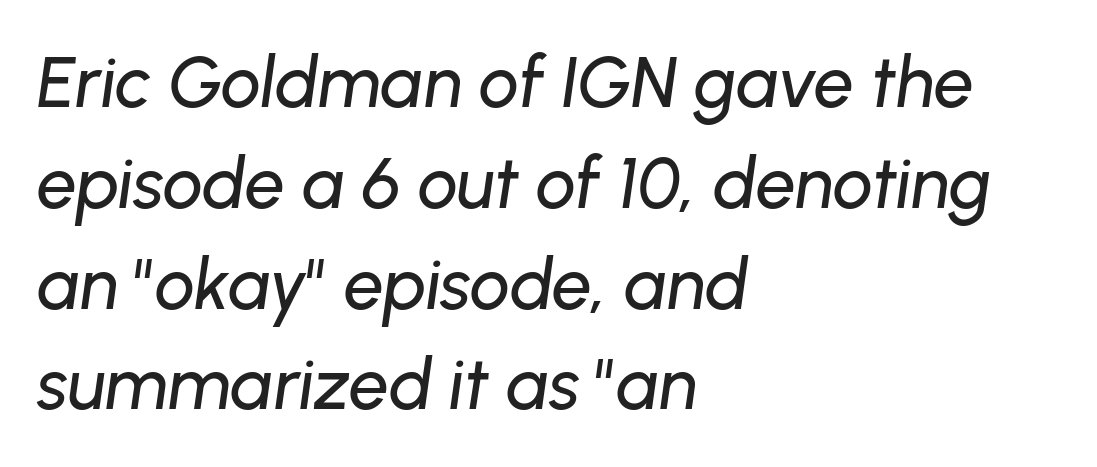
{"italic": "yes", "lean": "right", "slant_degrees": 8, "width": "normal", "stroke_contrast": "low", "x_height": "medium", "monospaced": "no", "underline": "no", "align": "left", "line_spacing": "normal", "line_spacing_ratio": 1.42, "letter_spacing": "normal", "letter_spacing_em": 0.0, "glyph_px": 71}
